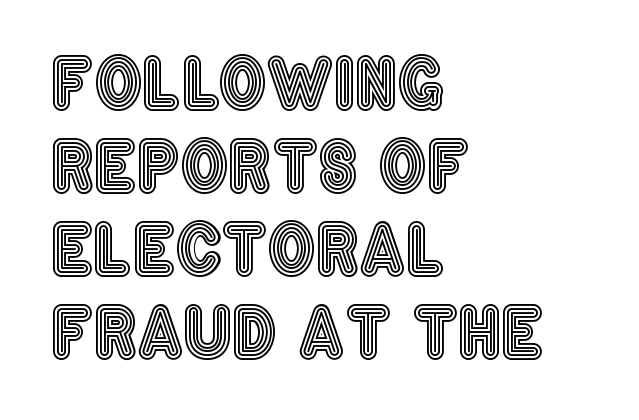
The image shows 67 px condensed type, upright; set left-aligned, line spacing 1.24x, normal letter spacing, not underlined; a large x-height.
